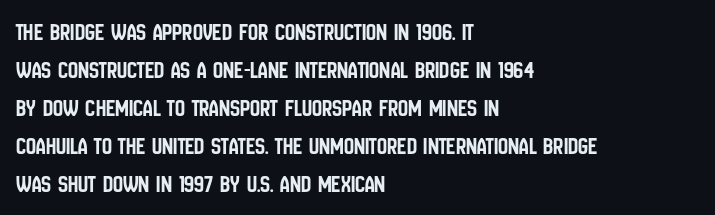
Q: Is the text italic (slanted)? A: No, it is upright.
Q: Is the text underlined? A: No.
Q: How is the paragraph aligned? A: Left-aligned.
Q: Is the spacing between letters normal or unusually wide? A: Normal.
Q: Is the spacing between lines tight, normal or loose? A: Normal.
